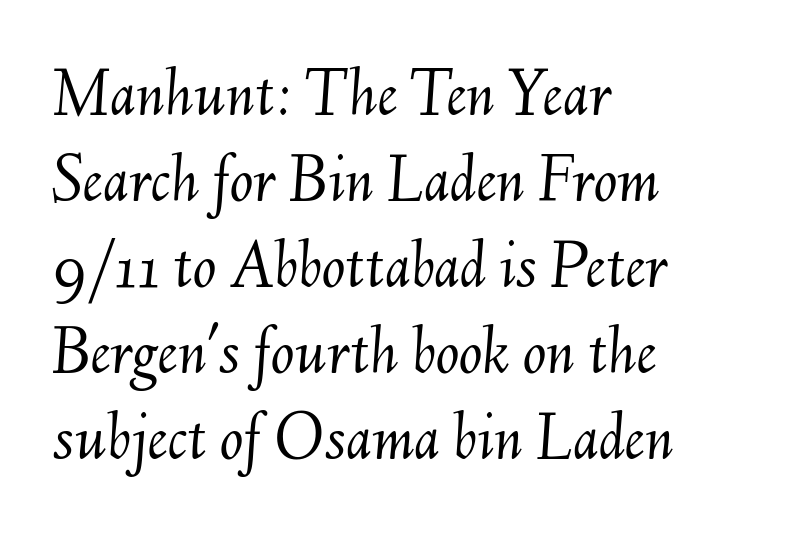
{"italic": "yes", "lean": "right", "slant_degrees": 6, "bold": "no", "weight": "light", "width": "normal", "stroke_contrast": "medium", "x_height": "small", "monospaced": "no", "underline": "no", "align": "left", "line_spacing_ratio": 1.23, "letter_spacing": "normal", "letter_spacing_em": 0.0, "glyph_px": 70}
